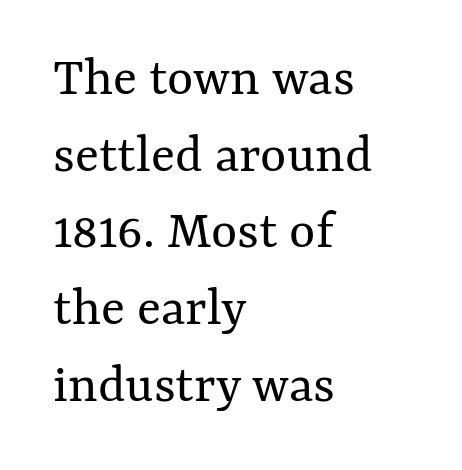
{"italic": "no", "bold": "no", "weight": "regular", "width": "normal", "stroke_contrast": "medium", "x_height": "medium", "monospaced": "no", "underline": "no", "align": "left", "line_spacing": "normal", "line_spacing_ratio": 1.37, "letter_spacing": "normal", "letter_spacing_em": 0.0, "glyph_px": 56}
